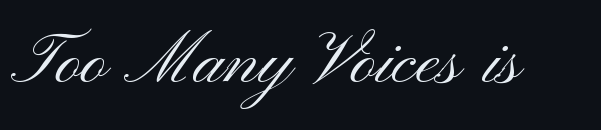
Q: Is the text bold? A: No.
Q: Is the text italic (slanted)? A: Yes.
Q: Is the typeface a serif or a sans-serif typeface? A: Sans-serif.
Q: Is the text underlined? A: No.
Q: Is the spacing between letters normal or unusually wide? A: Normal.
Q: Width (condensed, normal, or wide)? A: Wide.
Q: Stroke contrast? A: Medium.
Q: x-height? A: Small.
Q: Monospaced? A: No.
